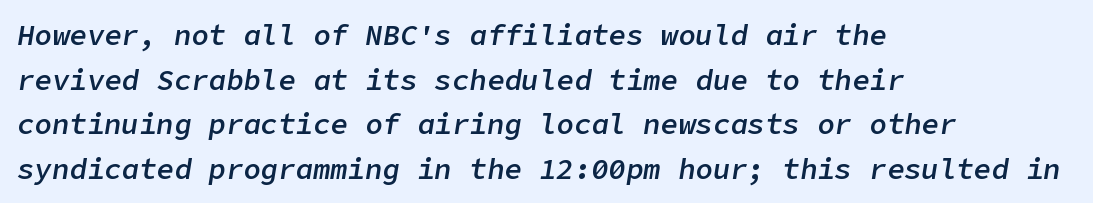
Nobody touched the tracking dial on this one. What weight is shown? A semibold, between regular and bold. Honestly, there is no underline to notice here at all. An italicized treatment has been applied to the whole sample. These lines are set flush left with a ragged right edge.
